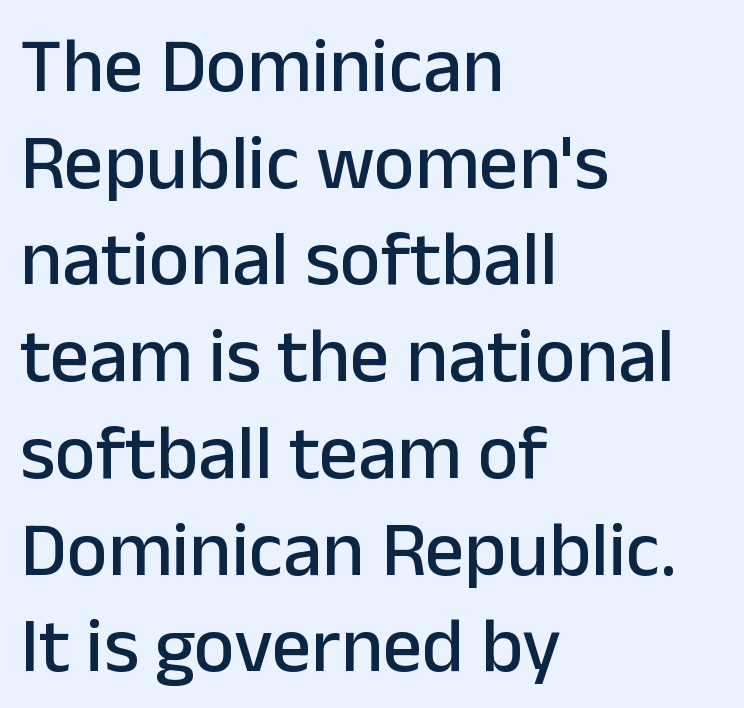
Q: Is the text italic (slanted)? A: No, it is upright.
Q: Is the typeface a serif or a sans-serif typeface? A: Sans-serif.
Q: Is the text underlined? A: No.
Q: How is the paragraph aligned? A: Left-aligned.
Q: Is the spacing between letters normal or unusually wide? A: Normal.
Q: Width (condensed, normal, or wide)? A: Normal.
Q: Stroke contrast? A: Low.
Q: x-height? A: Medium.
Q: Monospaced? A: No.
